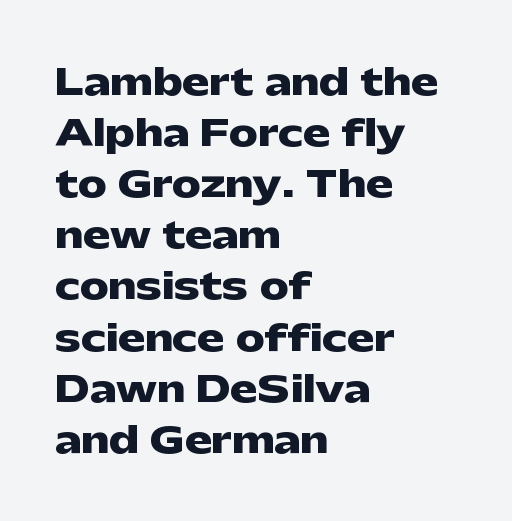
A typesetter would label this face a sans. No extra tracking has been applied to these lines. Emphasis by weight is at full strength: bold. Horizontally, the lines are justified to the leading edge only.
